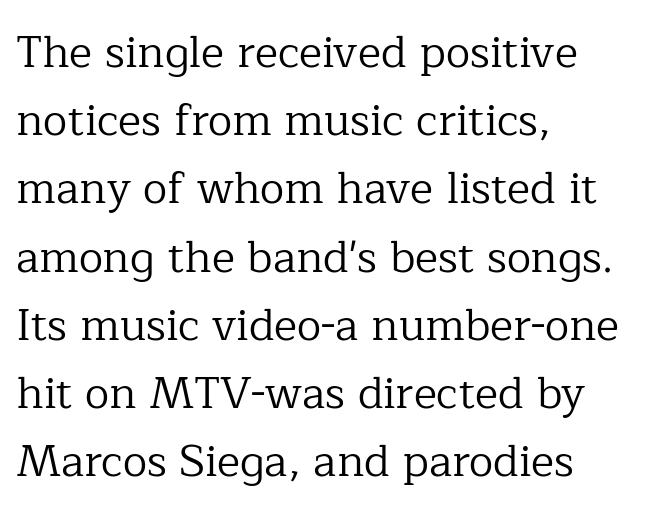
The lettering holds an erect, upright posture throughout. The rendering keeps characters at their native spacing. Plain, unruled lines of type. A quiet, ordinary-to-light weight characterises the typeface.
